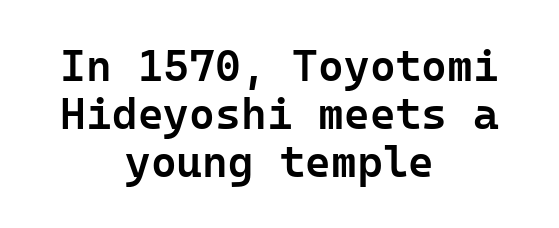
The image shows 44 px semibold sans-serif type, upright; set centered, tight line spacing (1.09x), normal letter spacing, not underlined; low stroke contrast and a medium x-height.
